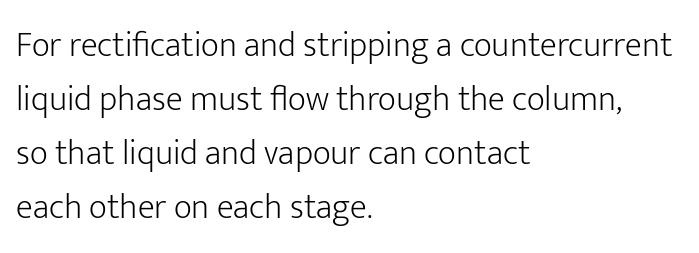
The image shows 35 px light sans-serif type, upright; set left-aligned, normal line spacing (1.54x), normal letter spacing, not underlined; low stroke contrast and a medium x-height.
